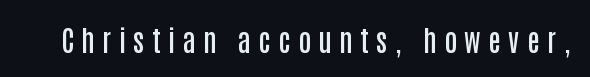
The image shows 28 px semibold, condensed sans-serif type, upright; set unusually wide letter spacing (+0.27 em), not underlined; low stroke contrast and a large x-height.
